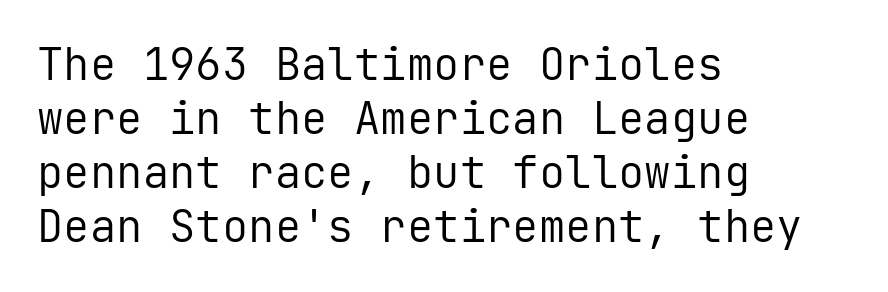
{"serif": "no", "italic": "no", "bold": "no", "weight": "regular", "width": "normal", "stroke_contrast": "low", "x_height": "medium", "monospaced": "yes", "underline": "no", "align": "left", "line_spacing_ratio": 1.23, "letter_spacing": "normal", "letter_spacing_em": 0.0, "glyph_px": 44}
